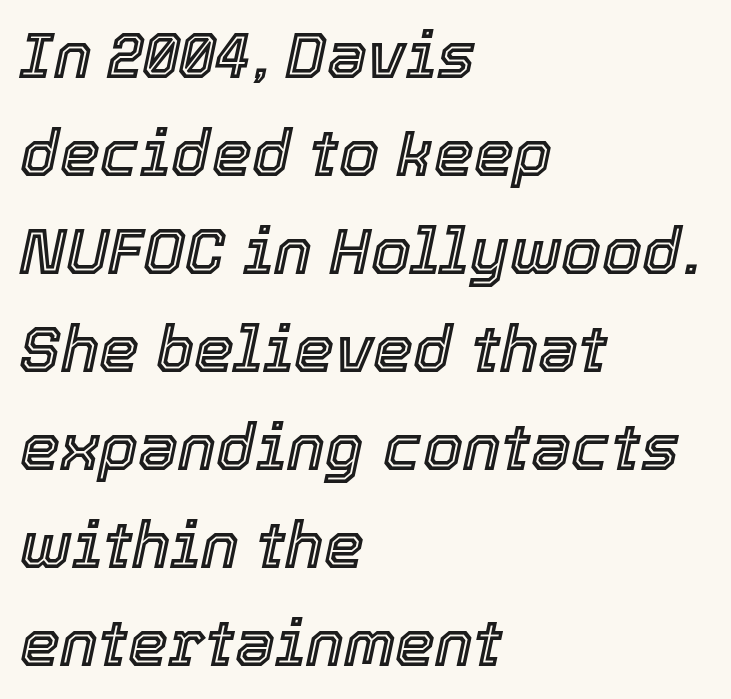
The image shows 64 px text type, italic (leaning right); set left-aligned, normal line spacing (1.53x), normal letter spacing, not underlined; a medium x-height.
